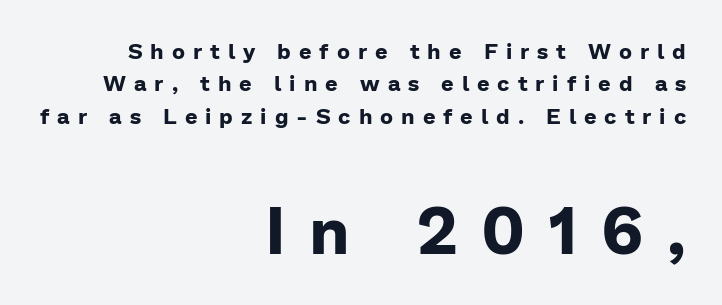
The image shows 66 px bold sans-serif type, upright; set right-aligned, normal line spacing (1.47x), unusually wide letter spacing (+0.36 em), not underlined; the second (bottom) block is 3.0x larger; low stroke contrast and a medium x-height.
